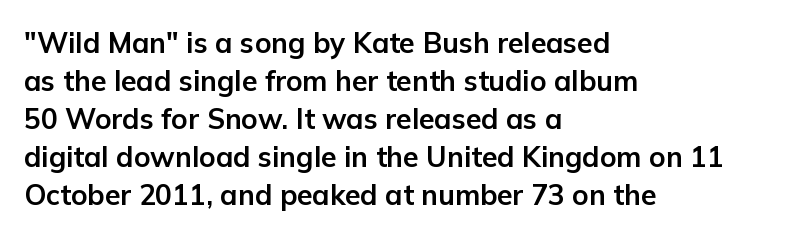
The image shows 28 px bold sans-serif type, upright; set left-aligned, normal line spacing (1.36x), normal letter spacing, not underlined; low stroke contrast and a medium x-height.
